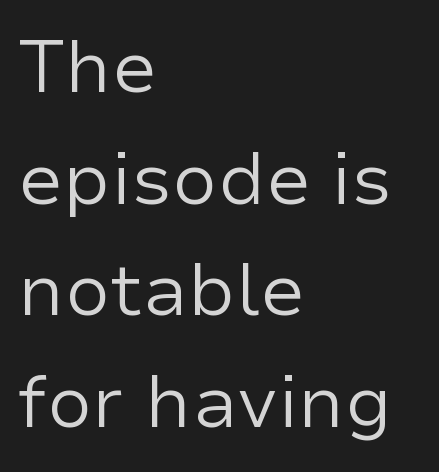
Q: Is the text bold? A: No.
Q: Is the text italic (slanted)? A: No, it is upright.
Q: Is the typeface a serif or a sans-serif typeface? A: Sans-serif.
Q: Is the text underlined? A: No.
Q: How is the paragraph aligned? A: Left-aligned.
Q: Is the spacing between letters normal or unusually wide? A: Normal.
Q: Is the spacing between lines tight, normal or loose? A: Normal.
Q: Width (condensed, normal, or wide)? A: Normal.
Q: Stroke contrast? A: Low.
Q: x-height? A: Medium.
Q: Monospaced? A: No.
